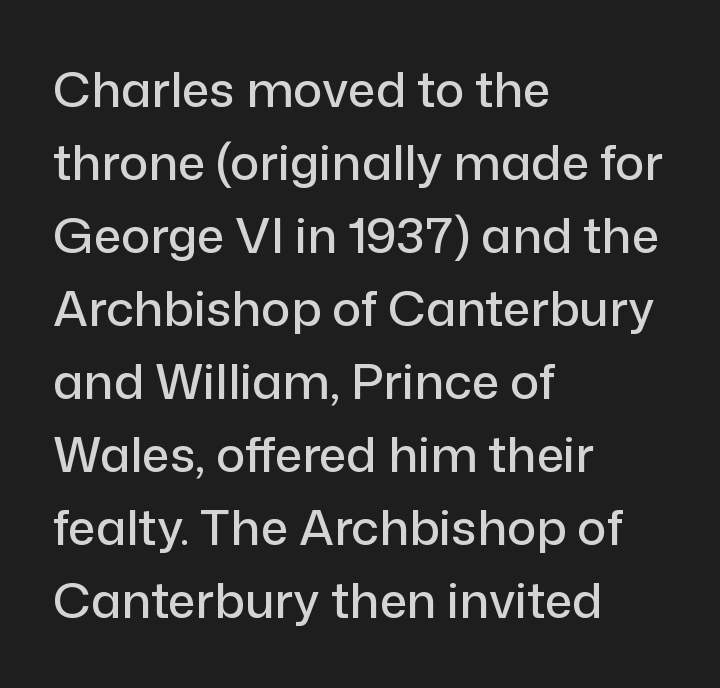
Q: Is the text italic (slanted)? A: No, it is upright.
Q: Is the typeface a serif or a sans-serif typeface? A: Sans-serif.
Q: Is the text underlined? A: No.
Q: How is the paragraph aligned? A: Left-aligned.
Q: Is the spacing between letters normal or unusually wide? A: Normal.
Q: Is the spacing between lines tight, normal or loose? A: Normal.
Q: Width (condensed, normal, or wide)? A: Normal.
Q: Stroke contrast? A: Low.
Q: x-height? A: Medium.
Q: Monospaced? A: No.
